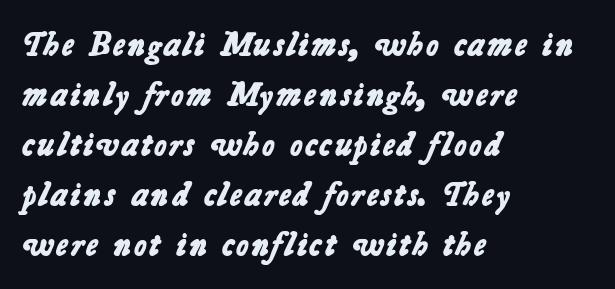
This rendering leaves character spacing at its baseline value. These lines sit exactly where default settings would place them. As a designer I'd log this as weight 700, bold. You can tell from the bare stems that sans-serif type was used.
